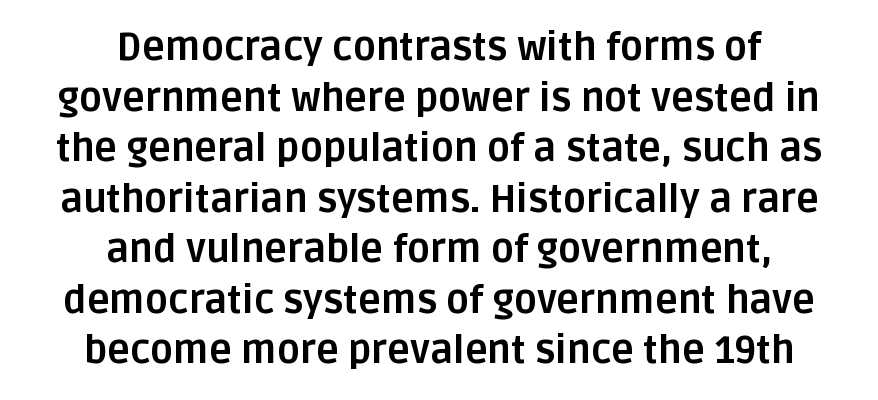
No extra tracking has been applied to these lines. Underlining? Definitely not there. Each letter's strokes conclude bluntly, with no projecting serifs. If you folded the block vertically in half, each line would mirror itself in length.
